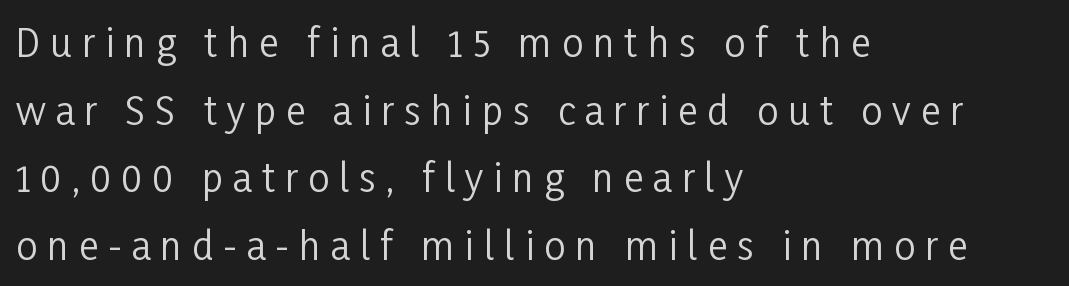
The image shows 38 px regular-weight, condensed sans-serif type, upright; set left-aligned, line spacing 1.78x, unusually wide letter spacing (+0.26 em), not underlined; low stroke contrast and a medium x-height.
